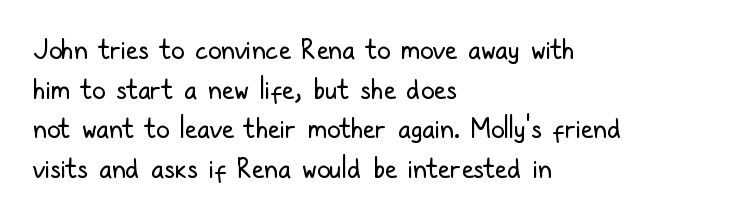
Notice how descenders clear the ascenders below comfortably — that's standard leading. Inter-character spacing is left at the font's built-in metrics. Bare-footed words on every line. The strokes are not fattened; the text isn't bold. A student would call this left alignment; a typographer would say flush left, rag right.
